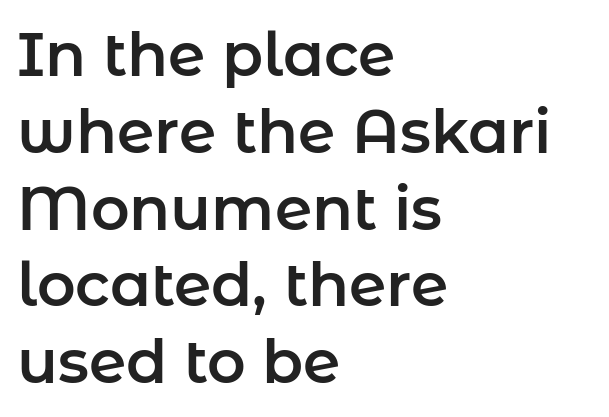
{"serif": "no", "italic": "no", "width": "normal", "stroke_contrast": "low", "x_height": "medium", "monospaced": "no", "underline": "no", "align": "left", "line_spacing": "normal", "line_spacing_ratio": 1.28, "letter_spacing": "normal", "letter_spacing_em": 0.0, "glyph_px": 60}
